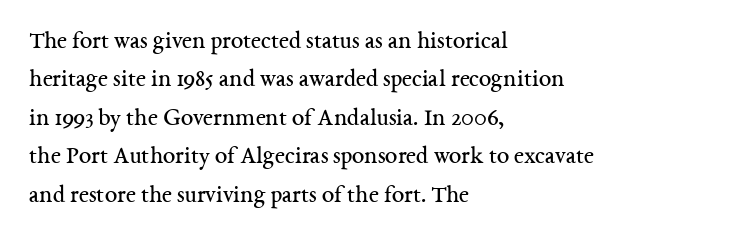
Q: Is the text bold? A: No.
Q: Is the text italic (slanted)? A: No, it is upright.
Q: Is the text underlined? A: No.
Q: How is the paragraph aligned? A: Left-aligned.
Q: Is the spacing between letters normal or unusually wide? A: Normal.
Q: Is the spacing between lines tight, normal or loose? A: Normal.
